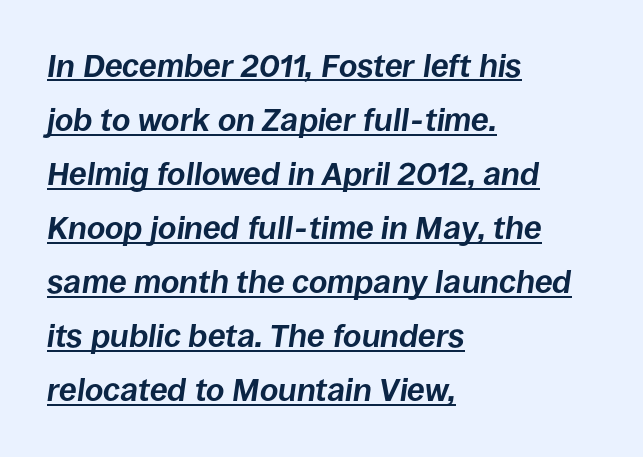
Q: Is the text bold? A: Yes.
Q: Is the text italic (slanted)? A: Yes, it leans right by about 8 degrees.
Q: Is the text underlined? A: Yes.
Q: How is the paragraph aligned? A: Left-aligned.
Q: Is the spacing between letters normal or unusually wide? A: Normal.
Q: Is the spacing between lines tight, normal or loose? A: Normal.
Q: Width (condensed, normal, or wide)? A: Normal.
Q: Stroke contrast? A: Low.
Q: x-height? A: Large.
Q: Monospaced? A: No.
